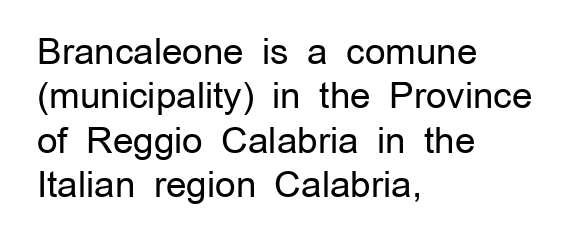
Q: Is the text bold? A: No.
Q: Is the text italic (slanted)? A: No, it is upright.
Q: Is the typeface a serif or a sans-serif typeface? A: Sans-serif.
Q: Is the text underlined? A: No.
Q: How is the paragraph aligned? A: Left-aligned.
Q: Is the spacing between letters normal or unusually wide? A: Normal.
Q: Width (condensed, normal, or wide)? A: Normal.
Q: Stroke contrast? A: Low.
Q: x-height? A: Medium.
Q: Monospaced? A: No.
